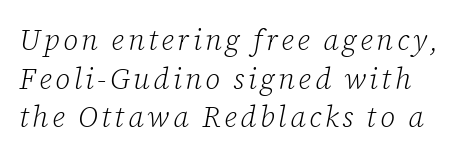
The image shows 29 px light serif type, italic (leaning right); set normal line spacing (1.33x), not underlined; low stroke contrast and a medium x-height.
